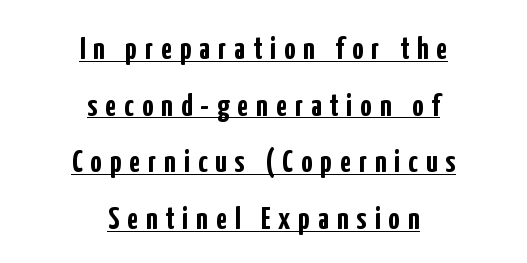
The image shows 32 px semibold, condensed sans-serif type, upright; set centered, line spacing 1.77x, unusually wide letter spacing (+0.25 em), underlined; low stroke contrast and a medium x-height.
